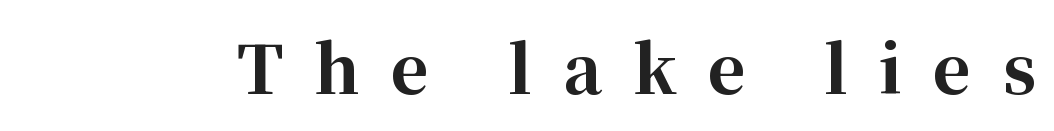
Q: Is the text bold? A: Yes.
Q: Is the text italic (slanted)? A: No, it is upright.
Q: Is the typeface a serif or a sans-serif typeface? A: Serif.
Q: Is the text underlined? A: No.
Q: Is the spacing between letters normal or unusually wide? A: Unusually wide.
Q: Width (condensed, normal, or wide)? A: Normal.
Q: Stroke contrast? A: High.
Q: x-height? A: Medium.
Q: Monospaced? A: No.
